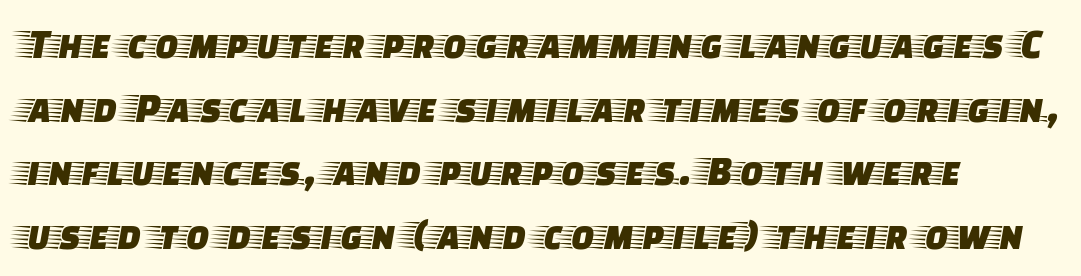
Q: Is the text italic (slanted)? A: Yes.
Q: Is the typeface a serif or a sans-serif typeface? A: Serif.
Q: Is the text underlined? A: No.
Q: Is the spacing between letters normal or unusually wide? A: Normal.
Q: Is the spacing between lines tight, normal or loose? A: Normal.
Q: Width (condensed, normal, or wide)? A: Wide.
Q: Stroke contrast? A: Low.
Q: x-height? A: Large.
Q: Monospaced? A: No.
